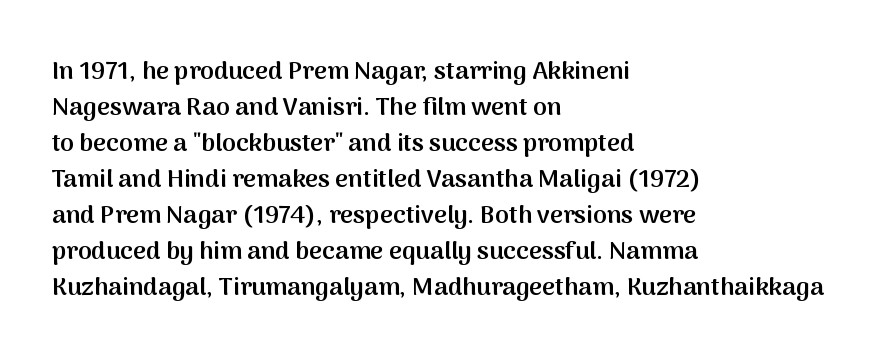
The image shows 25 px text type, upright; set left-aligned, normal line spacing (1.44x), normal letter spacing, not underlined.
